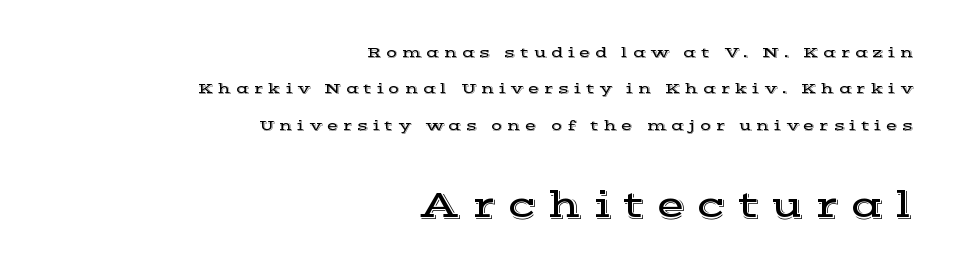
{"serif": "yes", "italic": "no", "width": "wide", "x_height": "medium", "monospaced": "no", "underline": "no", "align": "right", "line_spacing": "loose", "line_spacing_ratio": 2.42, "letter_spacing": "wide", "letter_spacing_em": 0.3, "larger_block": "second", "size_ratio": 2.53, "glyph_px": 38}
